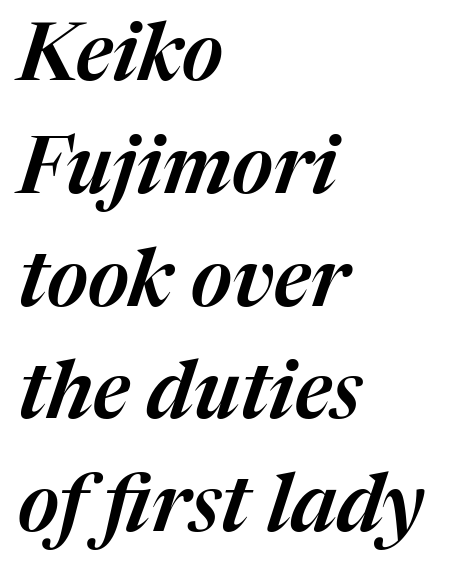
Q: Is the text italic (slanted)? A: Yes, it leans right by about 17 degrees.
Q: Is the text underlined? A: No.
Q: How is the paragraph aligned? A: Left-aligned.
Q: Is the spacing between letters normal or unusually wide? A: Normal.
Q: Is the spacing between lines tight, normal or loose? A: Normal.
Q: Width (condensed, normal, or wide)? A: Normal.
Q: Stroke contrast? A: Medium.
Q: x-height? A: Medium.
Q: Monospaced? A: No.
